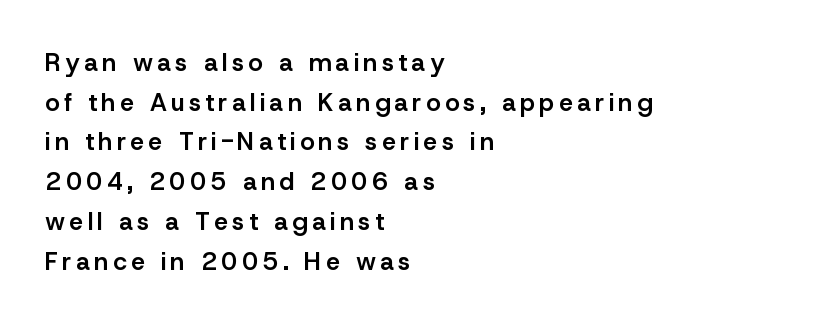
{"italic": "no", "bold": "semi", "underline": "no", "align": "left", "line_spacing": "normal", "line_spacing_ratio": 1.59, "glyph_px": 25}
